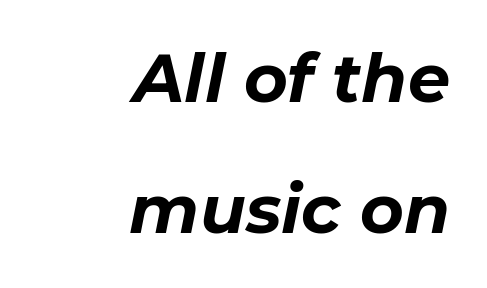
The image shows 67 px bold type, italic (leaning right); set right-aligned, loose line spacing (1.96x), normal letter spacing, not underlined; low stroke contrast and a medium x-height.
